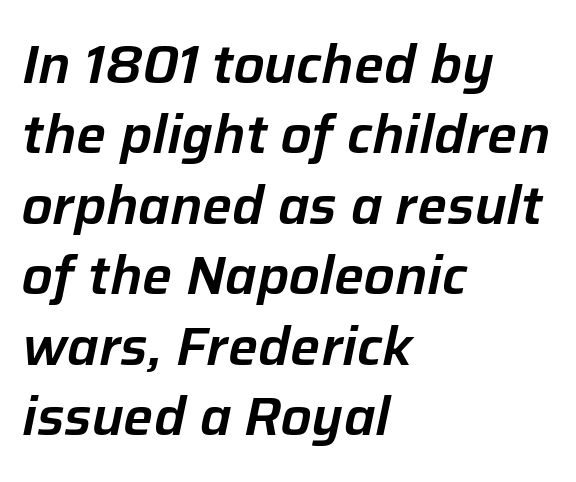
{"italic": "yes", "lean": "right", "slant_degrees": 12, "width": "normal", "stroke_contrast": "low", "x_height": "medium", "monospaced": "no", "underline": "no", "align": "left", "line_spacing": "normal", "line_spacing_ratio": 1.33, "letter_spacing": "normal", "letter_spacing_em": 0.0, "glyph_px": 53}
